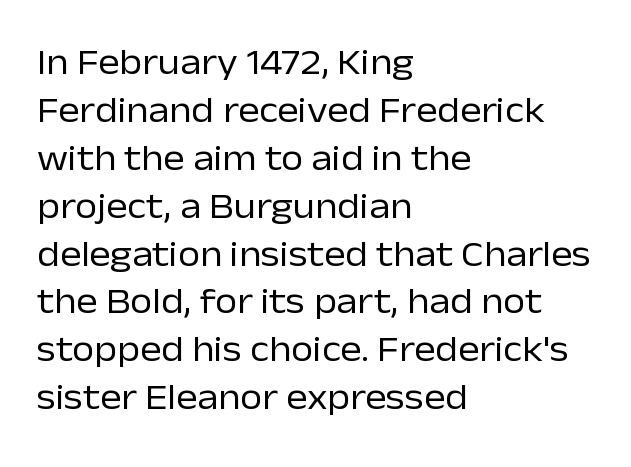
Q: Is the text bold? A: No.
Q: Is the text italic (slanted)? A: No, it is upright.
Q: Is the typeface a serif or a sans-serif typeface? A: Sans-serif.
Q: Is the text underlined? A: No.
Q: How is the paragraph aligned? A: Left-aligned.
Q: Is the spacing between letters normal or unusually wide? A: Normal.
Q: Is the spacing between lines tight, normal or loose? A: Normal.
Q: Width (condensed, normal, or wide)? A: Normal.
Q: Stroke contrast? A: Low.
Q: x-height? A: Medium.
Q: Monospaced? A: No.
